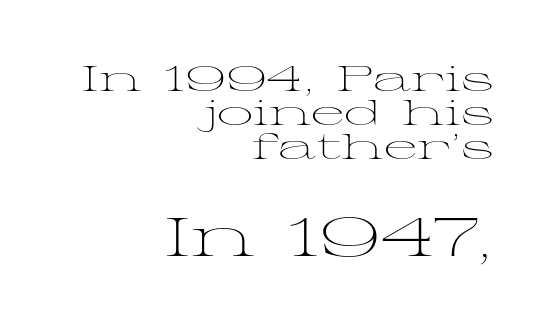
Q: Is the text bold? A: No.
Q: Is the text italic (slanted)? A: No, it is upright.
Q: Is the typeface a serif or a sans-serif typeface? A: Serif.
Q: Is the text underlined? A: No.
Q: How is the paragraph aligned? A: Right-aligned.
Q: Is the spacing between letters normal or unusually wide? A: Normal.
Q: Is the spacing between lines tight, normal or loose? A: Tight.
Q: Which block of text is set in a larger size, the first (top) or the second (bottom)? A: The second (bottom) one.
Q: Width (condensed, normal, or wide)? A: Wide.
Q: Stroke contrast? A: Medium.
Q: x-height? A: Medium.
Q: Monospaced? A: No.
